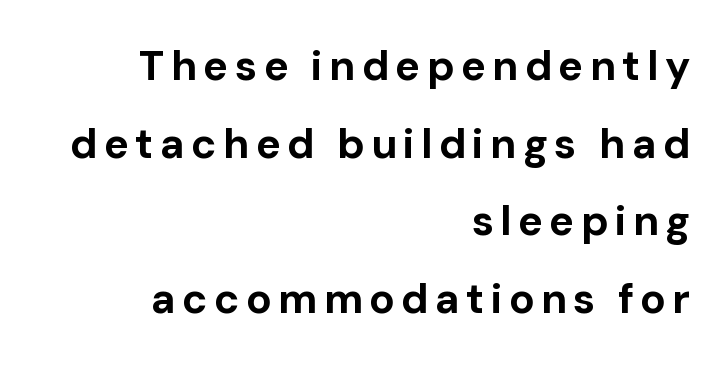
{"serif": "no", "italic": "no", "bold": "yes", "weight": "bold", "width": "normal", "stroke_contrast": "low", "x_height": "medium", "monospaced": "no", "underline": "no", "align": "right", "line_spacing_ratio": 1.85, "glyph_px": 42}
